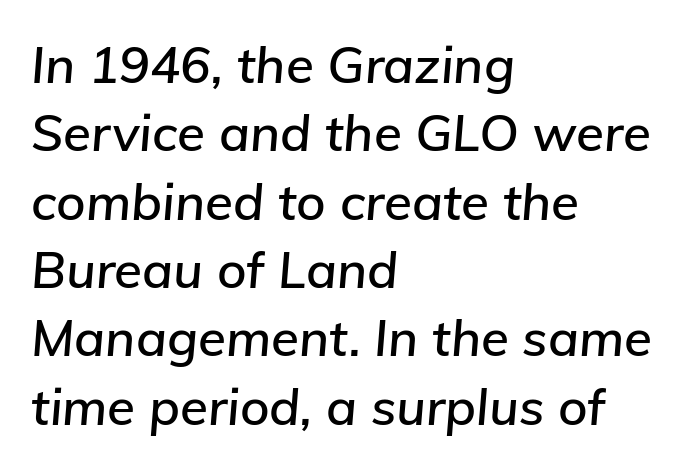
Q: Is the text italic (slanted)? A: Yes, it leans right by about 5 degrees.
Q: Is the text underlined? A: No.
Q: How is the paragraph aligned? A: Left-aligned.
Q: Is the spacing between letters normal or unusually wide? A: Normal.
Q: Is the spacing between lines tight, normal or loose? A: Normal.
Q: Width (condensed, normal, or wide)? A: Normal.
Q: Stroke contrast? A: Low.
Q: x-height? A: Medium.
Q: Monospaced? A: No.
